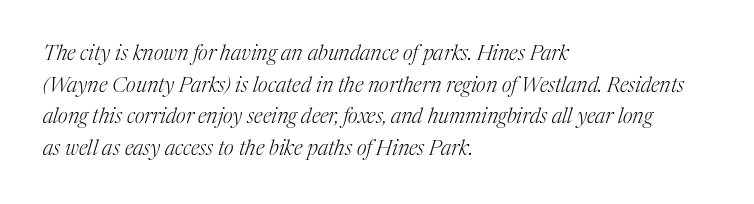
The image shows 21 px text type, italic (leaning right); set left-aligned, normal line spacing (1.51x), normal letter spacing, not underlined.
